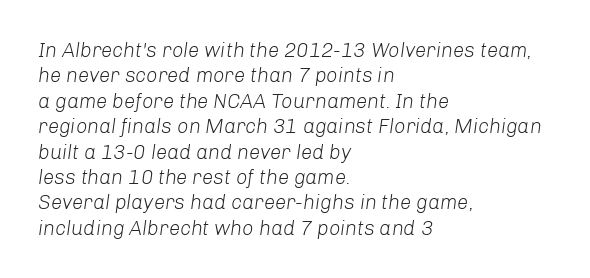
Q: Is the text bold? A: No.
Q: Is the text italic (slanted)? A: Yes, it leans right by about 8 degrees.
Q: Is the text underlined? A: No.
Q: How is the paragraph aligned? A: Left-aligned.
Q: Is the spacing between letters normal or unusually wide? A: Normal.
Q: Is the spacing between lines tight, normal or loose? A: Normal.
